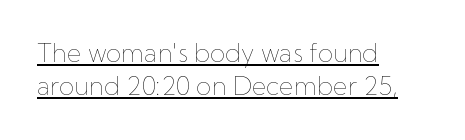
{"italic": "no", "bold": "no", "underline": "yes", "align": "left", "line_spacing": "normal", "line_spacing_ratio": 1.34, "letter_spacing": "normal", "letter_spacing_em": 0.0, "glyph_px": 25}
